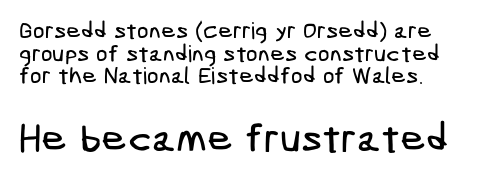
Q: Is the typeface a serif or a sans-serif typeface? A: Sans-serif.
Q: Is the text underlined? A: No.
Q: Is the spacing between letters normal or unusually wide? A: Normal.
Q: Is the spacing between lines tight, normal or loose? A: Tight.
Q: Which block of text is set in a larger size, the first (top) or the second (bottom)? A: The second (bottom) one.
Q: Width (condensed, normal, or wide)? A: Condensed.
Q: Stroke contrast? A: Low.
Q: x-height? A: Medium.
